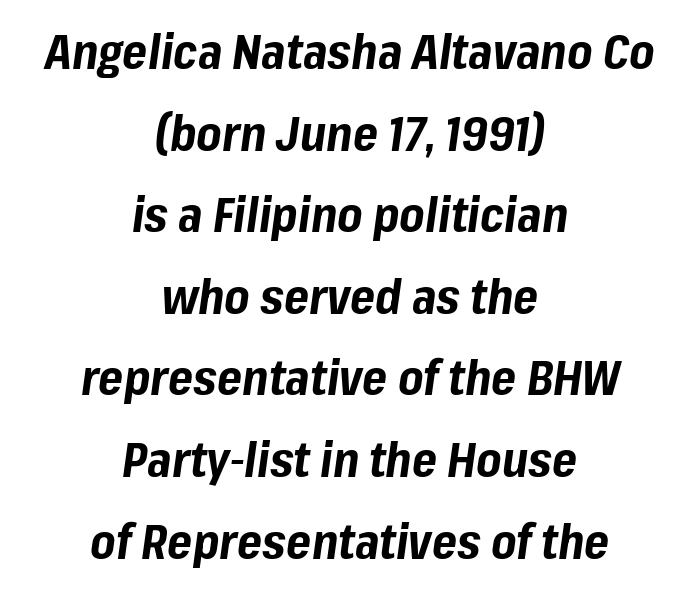
Q: Is the text bold? A: Yes.
Q: Is the text italic (slanted)? A: Yes, it leans right by about 8 degrees.
Q: Is the text underlined? A: No.
Q: How is the paragraph aligned? A: Centered.
Q: Is the spacing between letters normal or unusually wide? A: Normal.
Q: Is the spacing between lines tight, normal or loose? A: Normal.
Q: Width (condensed, normal, or wide)? A: Normal.
Q: Stroke contrast? A: Low.
Q: x-height? A: Medium.
Q: Monospaced? A: No.
